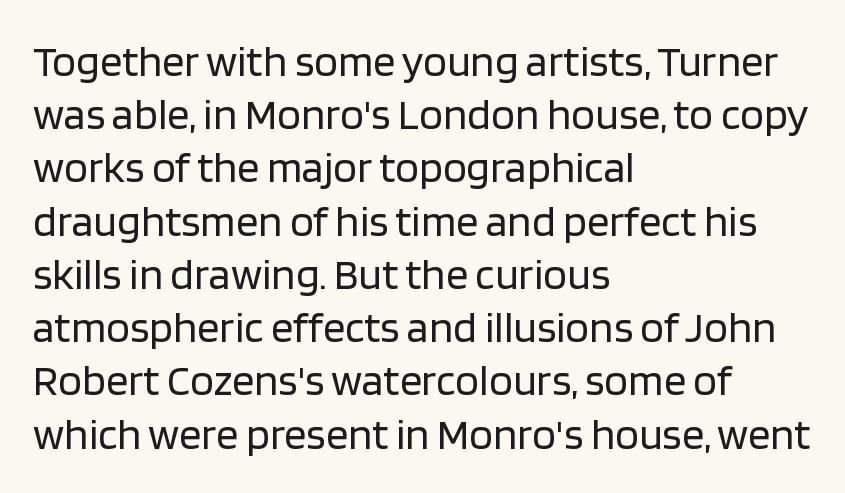
The image shows 44 px regular-weight sans-serif type, upright; set left-aligned, line spacing 1.21x, normal letter spacing, not underlined; low stroke contrast and a large x-height.
